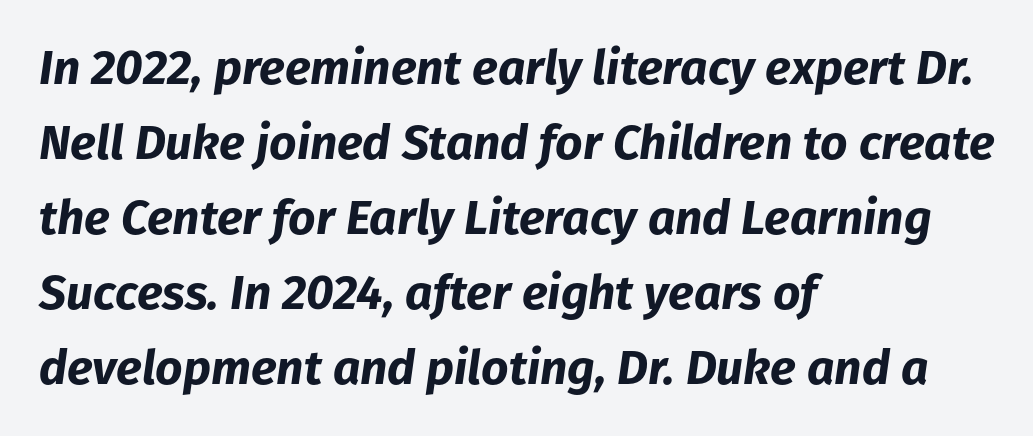
Default kerning and tracking; the words read as compact shapes. The passage shown is emphatically bold. The rendering uses natural spacing where letterforms have individual widths. Designer's note — italics engaged. Does the leading feel generous? No, just average. The rendering anchors every line to the left-hand side.
